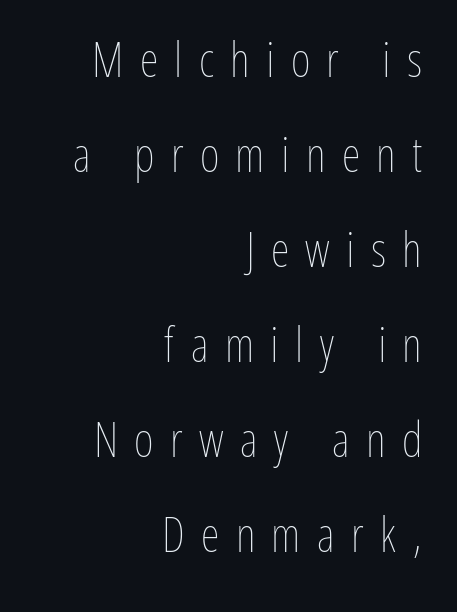
{"italic": "no", "bold": "no", "weight": "thin", "width": "condensed", "stroke_contrast": "low", "x_height": "medium", "monospaced": "no", "underline": "no", "align": "right", "line_spacing": "loose", "line_spacing_ratio": 1.98, "letter_spacing": "wide", "letter_spacing_em": 0.34, "glyph_px": 48}
